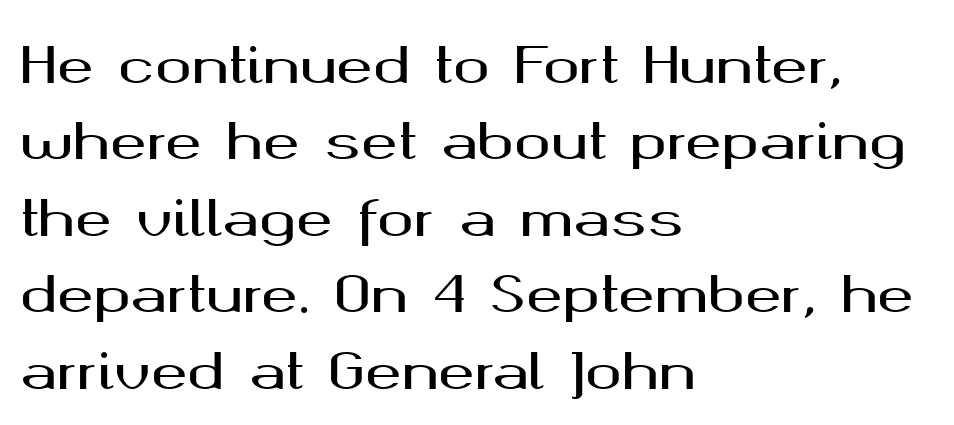
Q: Is the text italic (slanted)? A: No, it is upright.
Q: Is the typeface a serif or a sans-serif typeface? A: Sans-serif.
Q: Is the text underlined? A: No.
Q: How is the paragraph aligned? A: Left-aligned.
Q: Is the spacing between letters normal or unusually wide? A: Normal.
Q: Is the spacing between lines tight, normal or loose? A: Normal.
Q: Width (condensed, normal, or wide)? A: Wide.
Q: Stroke contrast? A: Medium.
Q: x-height? A: Medium.
Q: Monospaced? A: No.
